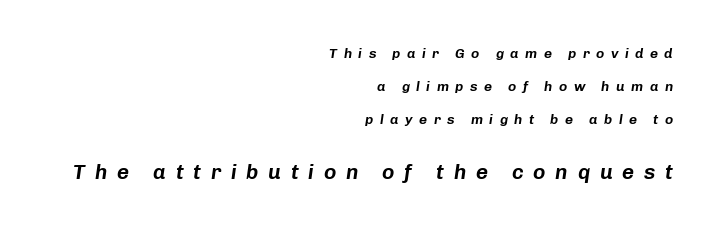
The typesetter chose a ragged-left arrangement here. Yep, that's italic — everything's leaning. The leading is generous, giving the passage an open texture. Characters follow at a spacing far wider than the type designer built in.
